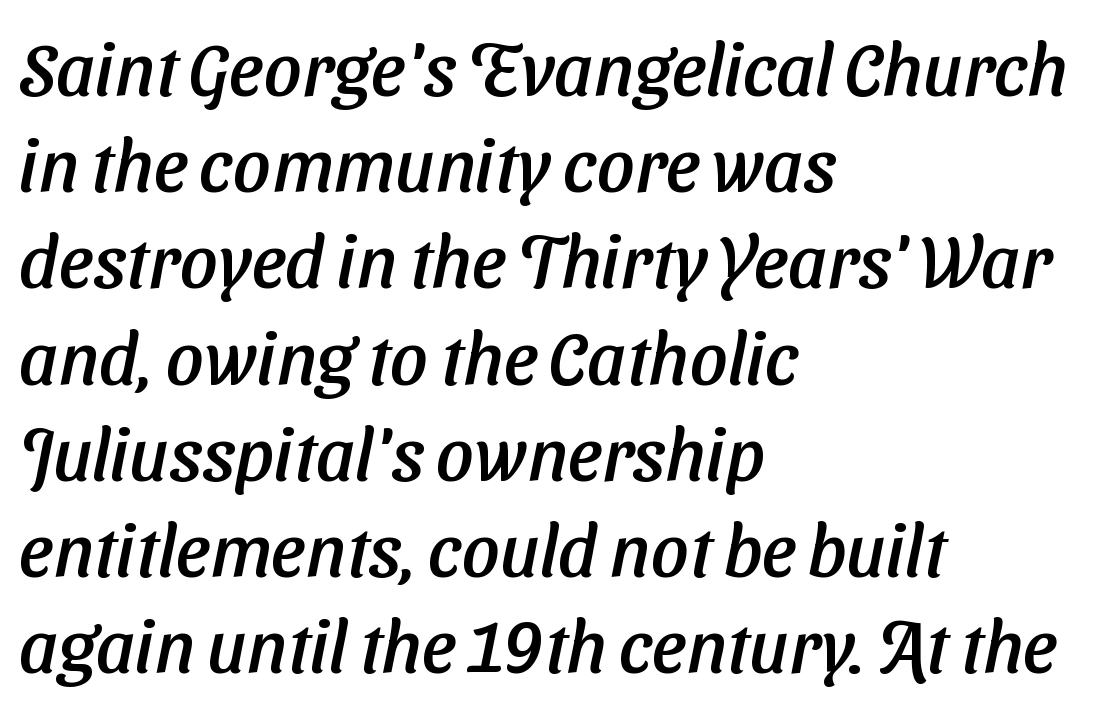
{"serif": "no", "width": "normal", "stroke_contrast": "low", "x_height": "medium", "monospaced": "no", "underline": "no", "align": "left", "line_spacing": "normal", "line_spacing_ratio": 1.3, "letter_spacing": "normal", "letter_spacing_em": 0.0, "glyph_px": 74}
